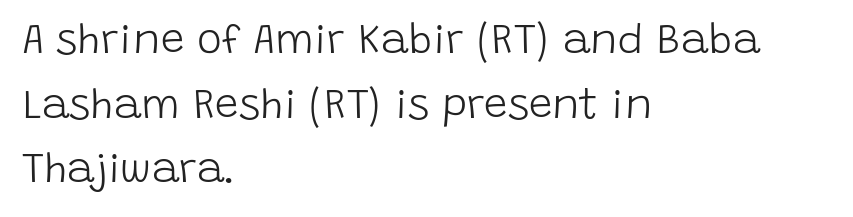
The rendering anchors every line to the left-hand side. The specimen omits any rule beneath the text block's lines. This sample uses plain, unmodified letter spacing. Is there much room between lines? A standard amount, neither cramped nor airy. Each letter's strokes conclude bluntly, with no projecting serifs.
